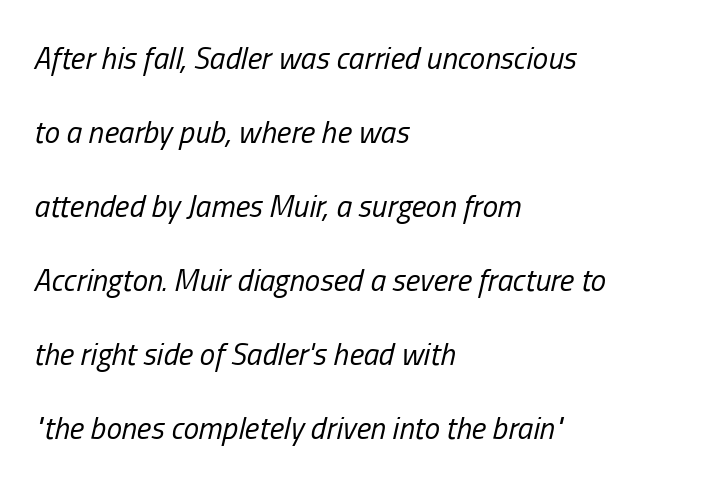
In CSS terms this would be text-align: left. Descender tails drop into unmarked territory. Leading: increased. Glyph-to-glyph distance matches everyday printed text. The letters advance in unequal steps, a hallmark of proportional type. The typography opts for an oblique posture over an upright one.
